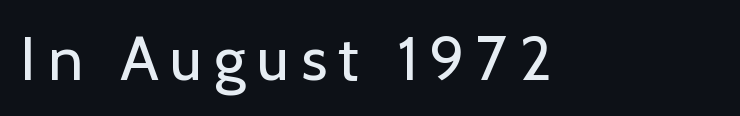
Looks like regular typesetting: each glyph gets only the width it needs. A sans-serif font was chosen for this passage. The zone under the glyphs is completely vacant. The lettering stays uniformly vertical, giving the passage a roman look. Stems here are at most as thick as an everyday book face.
